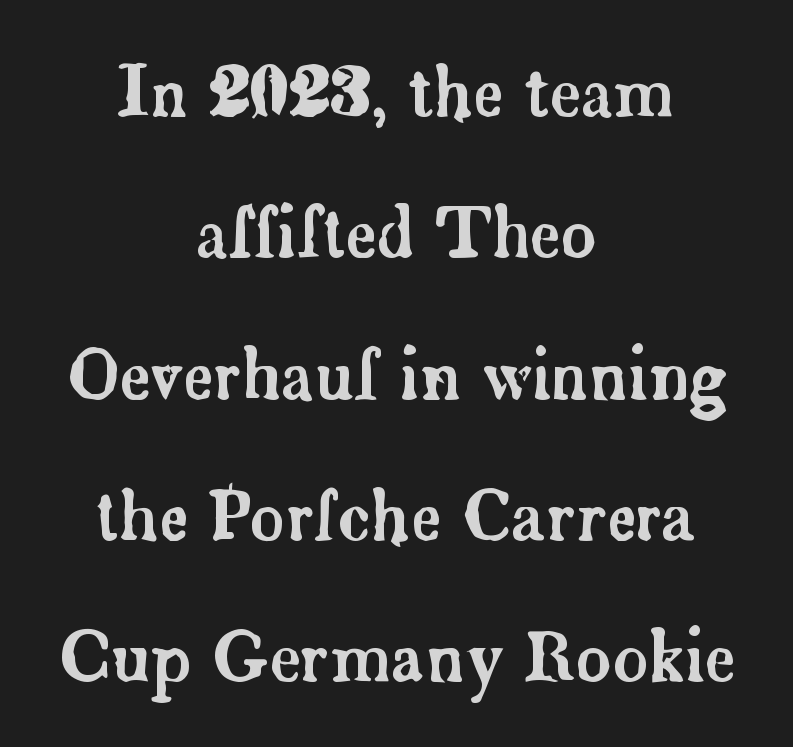
{"serif": "yes", "italic": "no", "width": "normal", "stroke_contrast": "low", "x_height": "small", "monospaced": "no", "underline": "no", "align": "center", "line_spacing": "loose", "line_spacing_ratio": 2.11, "letter_spacing": "normal", "letter_spacing_em": 0.0, "glyph_px": 67}
